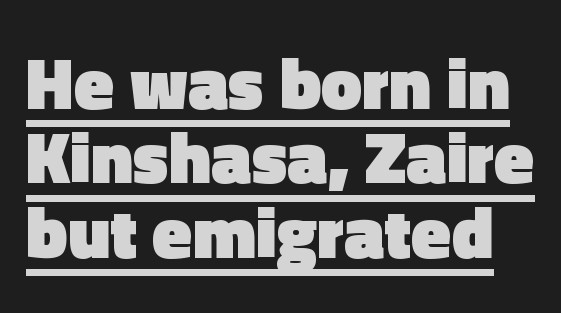
{"serif": "no", "italic": "no", "bold": "yes", "weight": "heavy", "width": "normal", "x_height": "medium", "monospaced": "no", "underline": "yes", "line_spacing": "tight", "line_spacing_ratio": 1.02, "letter_spacing": "normal", "letter_spacing_em": 0.0, "glyph_px": 73}
